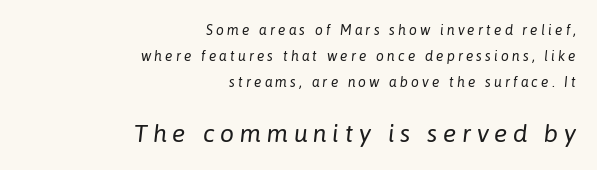
The image shows 25 px text type, italic (leaning right); set right-aligned, line spacing 1.84x, unusually wide letter spacing (+0.22 em), not underlined; the second (bottom) block is 1.79x larger.
